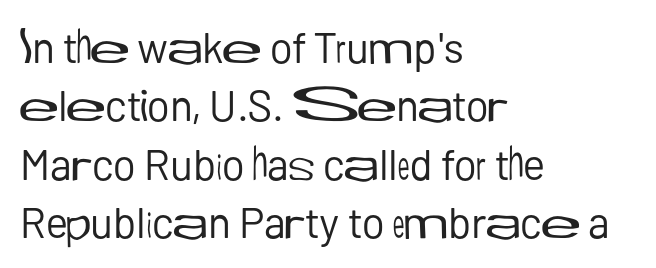
Q: Is the text bold? A: No.
Q: Is the text italic (slanted)? A: No, it is upright.
Q: Is the typeface a serif or a sans-serif typeface? A: Sans-serif.
Q: Is the text underlined? A: No.
Q: How is the paragraph aligned? A: Left-aligned.
Q: Is the spacing between letters normal or unusually wide? A: Normal.
Q: Is the spacing between lines tight, normal or loose? A: Normal.
Q: Width (condensed, normal, or wide)? A: Normal.
Q: Stroke contrast? A: Low.
Q: x-height? A: Medium.
Q: Monospaced? A: No.
